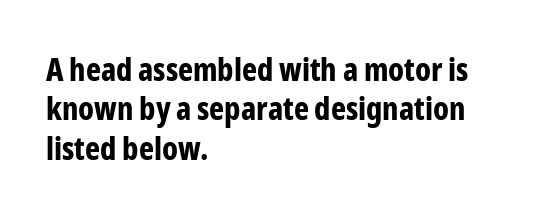
The image shows 32 px bold, condensed sans-serif type, upright; set left-aligned, line spacing 1.23x, normal letter spacing, not underlined; low stroke contrast and a medium x-height.
